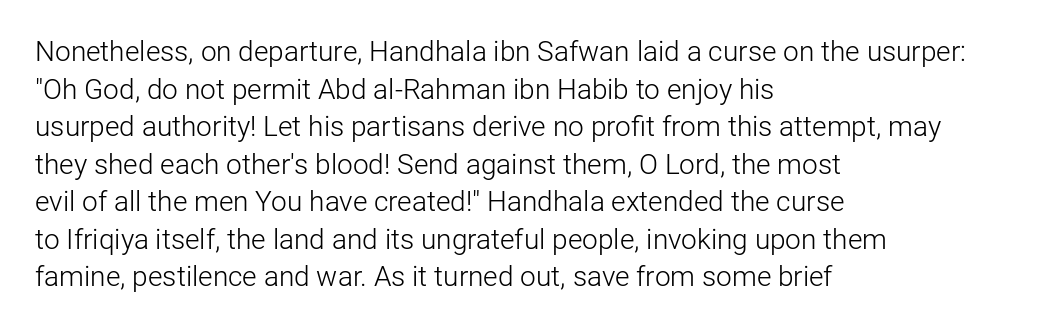
{"serif": "no", "italic": "no", "bold": "no", "weight": "light", "width": "normal", "stroke_contrast": "low", "x_height": "medium", "monospaced": "no", "underline": "no", "align": "left", "line_spacing": "normal", "line_spacing_ratio": 1.34, "letter_spacing": "normal", "letter_spacing_em": 0.0, "glyph_px": 28}
